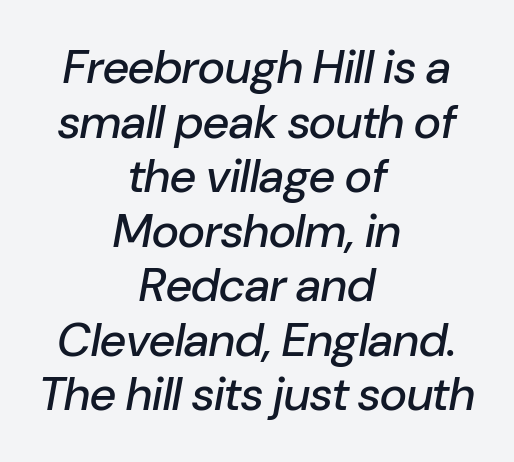
{"italic": "yes", "lean": "right", "slant_degrees": 10, "width": "normal", "stroke_contrast": "low", "x_height": "medium", "monospaced": "no", "underline": "no", "align": "center", "line_spacing_ratio": 1.16, "letter_spacing": "normal", "letter_spacing_em": 0.0, "glyph_px": 47}
